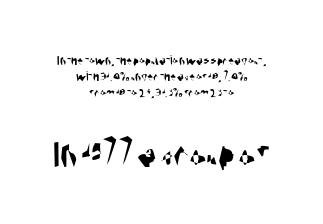
{"serif": "no", "width": "condensed", "stroke_contrast": "medium", "x_height": "large", "monospaced": "no", "underline": "no", "align": "center", "line_spacing": "tight", "line_spacing_ratio": 1.14, "letter_spacing": "normal", "letter_spacing_em": 0.0, "larger_block": "second", "size_ratio": 2.86, "glyph_px": 40}
